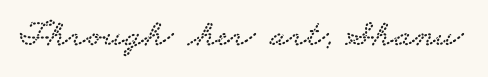
{"width": "wide", "stroke_contrast": "low", "x_height": "small", "monospaced": "no", "underline": "no", "letter_spacing": "normal", "letter_spacing_em": 0.0, "glyph_px": 38}
